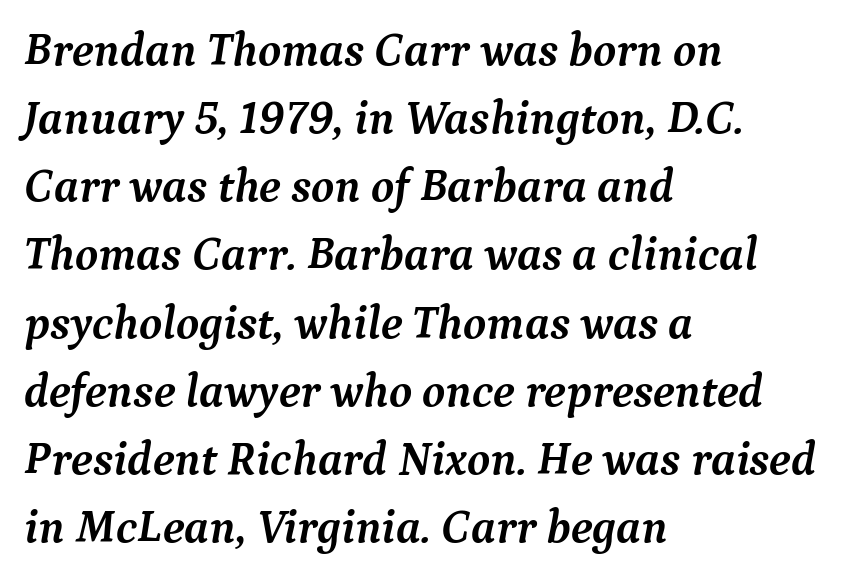
The image shows 47 px semibold serif type, italic (leaning right); set left-aligned, normal line spacing (1.45x), normal letter spacing, not underlined; medium stroke contrast and a medium x-height.
